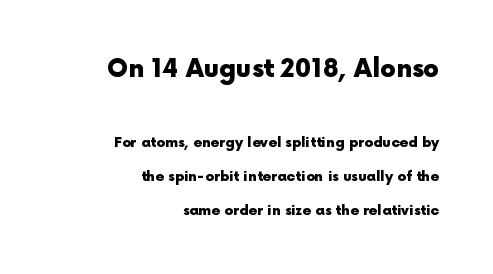
Q: Is the text bold? A: Yes.
Q: Is the text italic (slanted)? A: No, it is upright.
Q: Is the text underlined? A: No.
Q: How is the paragraph aligned? A: Right-aligned.
Q: Is the spacing between letters normal or unusually wide? A: Normal.
Q: Is the spacing between lines tight, normal or loose? A: Loose.
Q: Which block of text is set in a larger size, the first (top) or the second (bottom)? A: The first (top) one.
